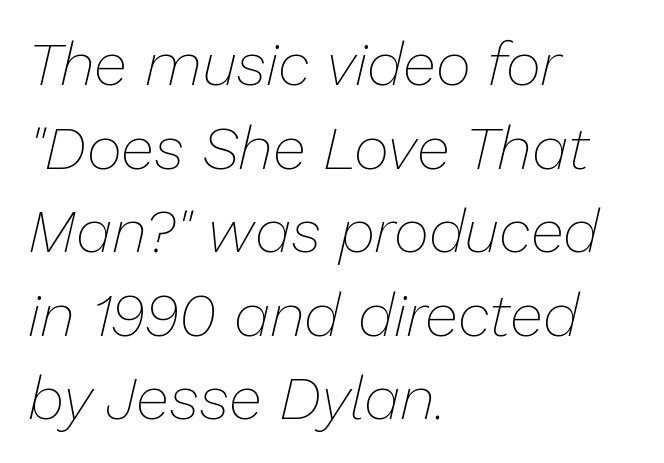
Left-aligned paragraph, ragged on the right. Plain, unruled lines of type. Does the lettering tilt? It does — this is italic. The rows are spaced the way most documents space them.
